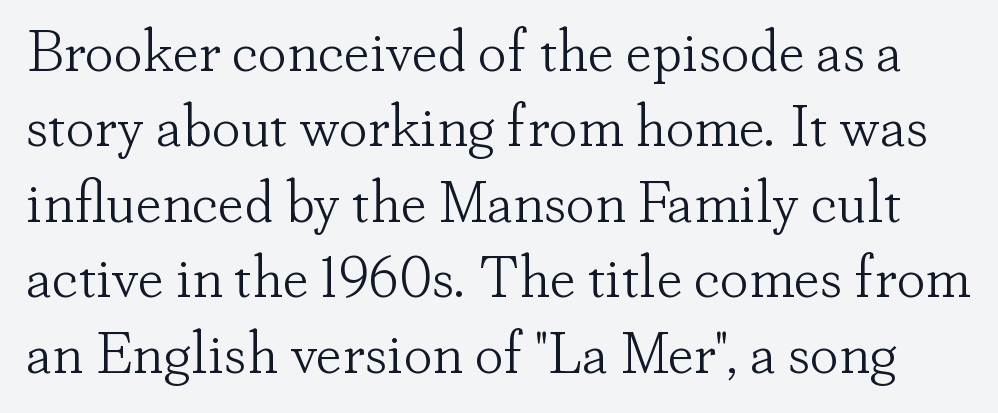
Each stroke keeps to a modest, everyday thickness or less. The space beneath each line is pristine and unruled. Designer's note — italics off, roman on. Reading down the column, the eye jumps a familiar distance to each next line.
